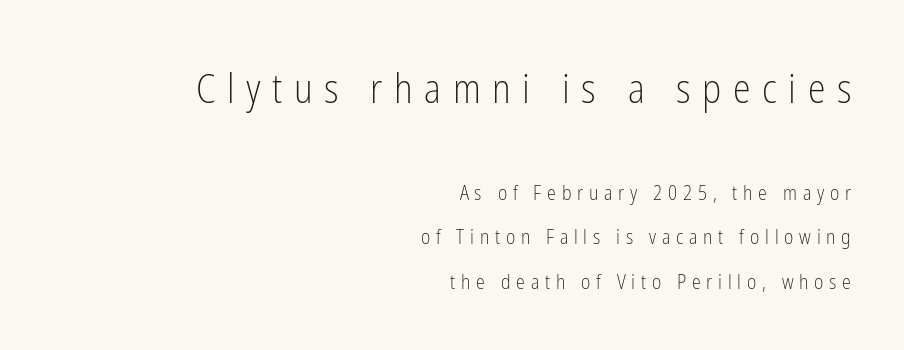
Q: Is the text bold? A: No.
Q: Is the text italic (slanted)? A: No, it is upright.
Q: Is the typeface a serif or a sans-serif typeface? A: Sans-serif.
Q: Is the text underlined? A: No.
Q: How is the paragraph aligned? A: Right-aligned.
Q: Is the spacing between letters normal or unusually wide? A: Unusually wide.
Q: Is the spacing between lines tight, normal or loose? A: Loose.
Q: Which block of text is set in a larger size, the first (top) or the second (bottom)? A: The first (top) one.
Q: Width (condensed, normal, or wide)? A: Condensed.
Q: Stroke contrast? A: Low.
Q: x-height? A: Medium.
Q: Monospaced? A: No.
